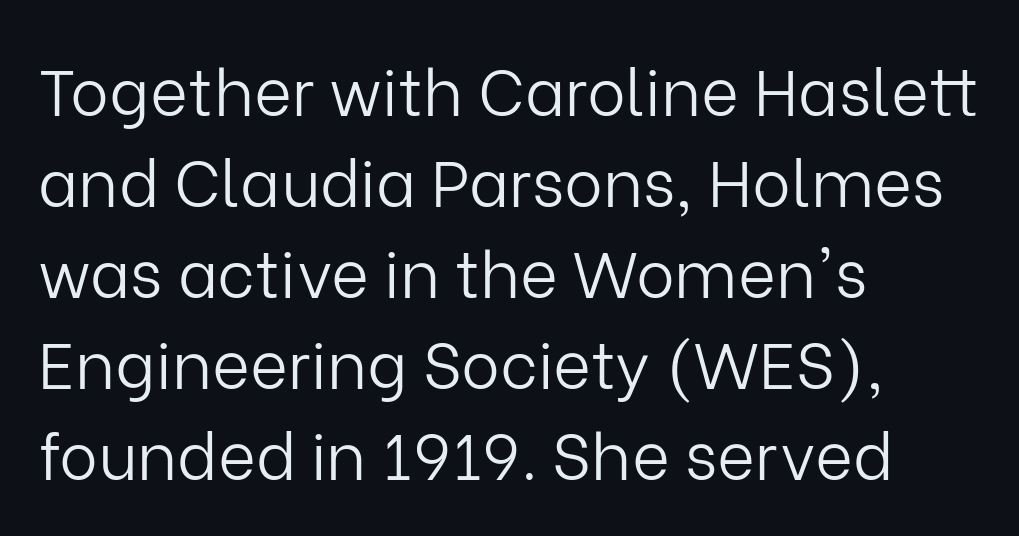
Q: Is the text bold? A: No.
Q: Is the text italic (slanted)? A: No, it is upright.
Q: Is the typeface a serif or a sans-serif typeface? A: Sans-serif.
Q: Is the text underlined? A: No.
Q: How is the paragraph aligned? A: Left-aligned.
Q: Is the spacing between letters normal or unusually wide? A: Normal.
Q: Is the spacing between lines tight, normal or loose? A: Normal.
Q: Width (condensed, normal, or wide)? A: Normal.
Q: Stroke contrast? A: Low.
Q: x-height? A: Medium.
Q: Monospaced? A: No.
